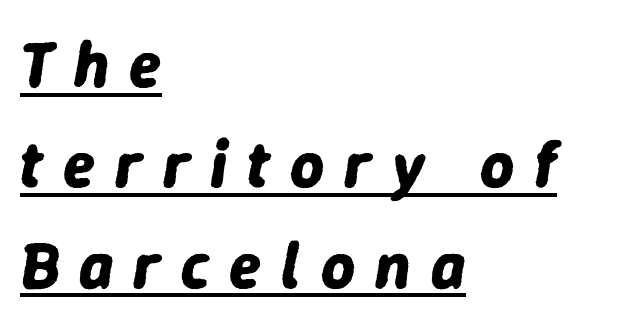
This rendering features underlined lettering. This rendering widens character spacing well past its baseline value. Notice how descenders clear the ascenders below comfortably — that's standard leading. Its strokes are broad and dark, the hallmark of bold type.
